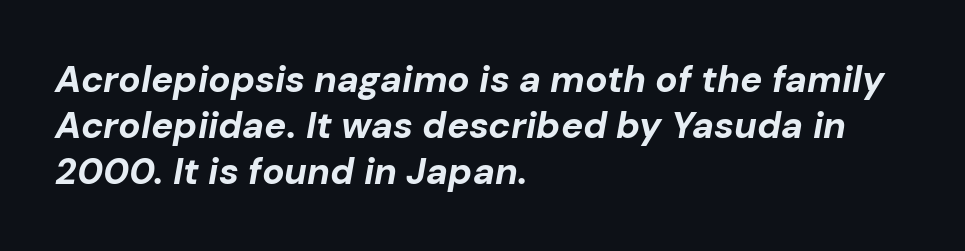
The image shows 37 px bold type, italic (leaning right); set left-aligned, line spacing 1.24x, normal letter spacing, not underlined; low stroke contrast and a medium x-height.
